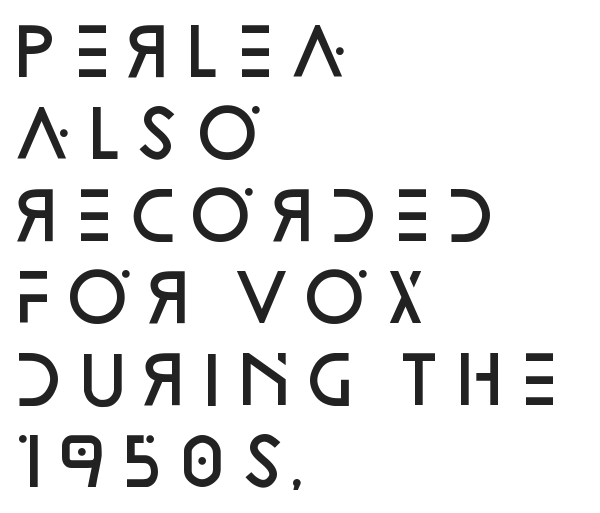
The image shows 64 px semibold sans-serif type, upright; set left-aligned, normal line spacing (1.28x), normal letter spacing, not underlined; low stroke contrast and a large x-height.
